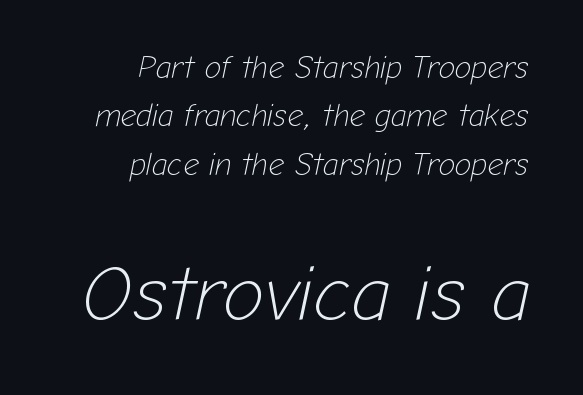
Q: Is the text bold? A: No.
Q: Is the text italic (slanted)? A: Yes, it leans right by about 12 degrees.
Q: Is the text underlined? A: No.
Q: How is the paragraph aligned? A: Right-aligned.
Q: Is the spacing between letters normal or unusually wide? A: Normal.
Q: Is the spacing between lines tight, normal or loose? A: Normal.
Q: Which block of text is set in a larger size, the first (top) or the second (bottom)? A: The second (bottom) one.
Q: Width (condensed, normal, or wide)? A: Normal.
Q: Stroke contrast? A: Low.
Q: x-height? A: Medium.
Q: Monospaced? A: No.
